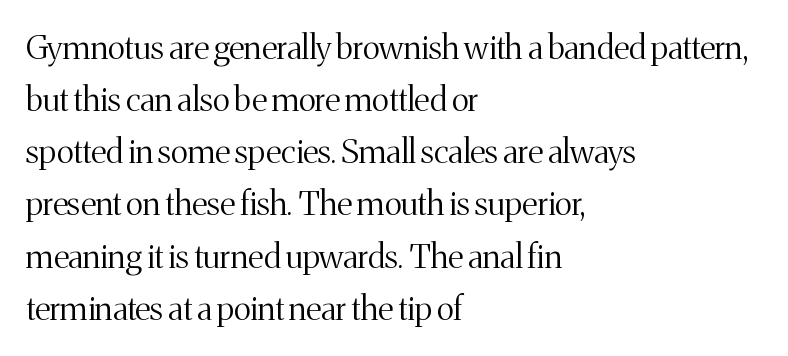
The image shows 33 px light serif type, upright; set left-aligned, normal line spacing (1.58x), normal letter spacing, not underlined; medium stroke contrast and a medium x-height.
